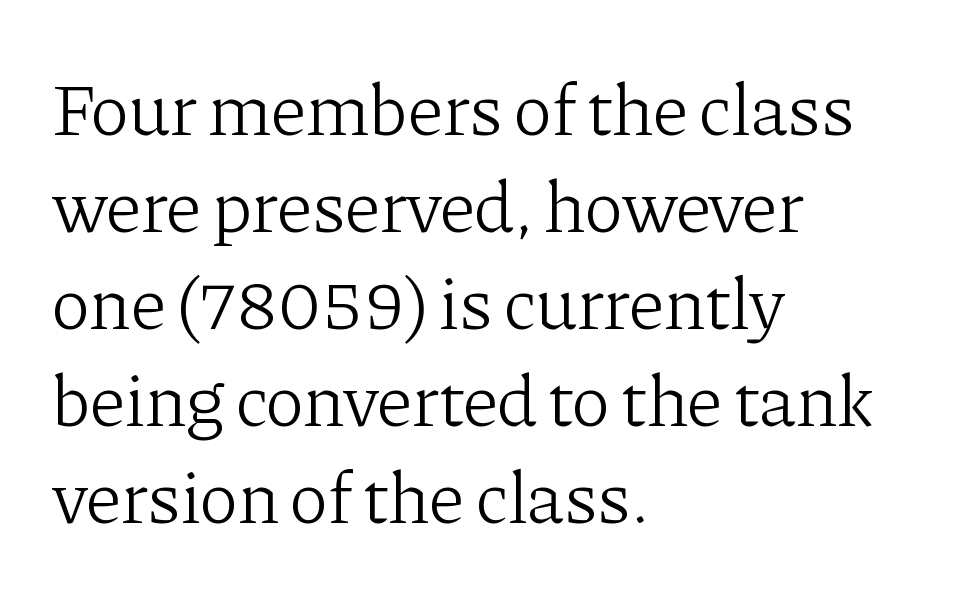
The passage shown has conventional tracking throughout. Tall strokes in this sample are plumb rather than angled. Anything drawn beneath the words? Only blank space. Horizontal alignment here is leftward, the default for most running prose. Look at the bottom of the vertical strokes: they flare into serifs here. The characters are drawn with everyday or finer stroke widths.
